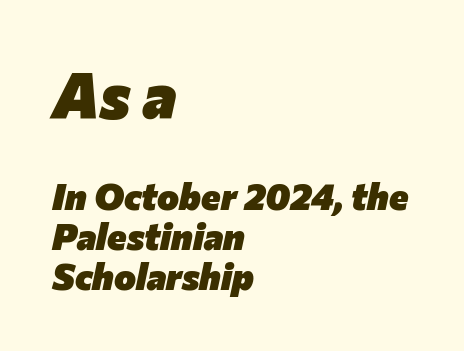
{"italic": "yes", "lean": "right", "slant_degrees": 12, "bold": "yes", "weight": "heavy", "width": "normal", "stroke_contrast": "low", "x_height": "medium", "monospaced": "no", "underline": "no", "align": "left", "line_spacing": "tight", "line_spacing_ratio": 1.08, "letter_spacing": "normal", "letter_spacing_em": 0.0, "larger_block": "first", "size_ratio": 1.73, "glyph_px": 64}
